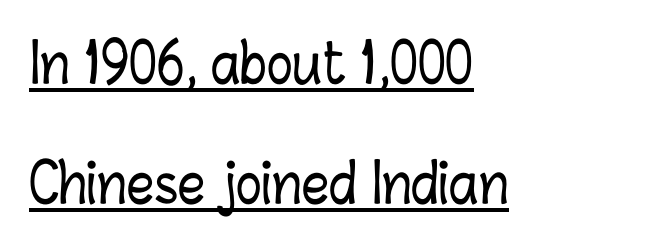
The typesetter has applied underlining to the passage shown. Where is the straight margin? On the left. In terms of letterspacing, this is plain default setting. Does the lettering tilt? It doesn't — this is upright. Each new line begins a long way beneath the previous one.
